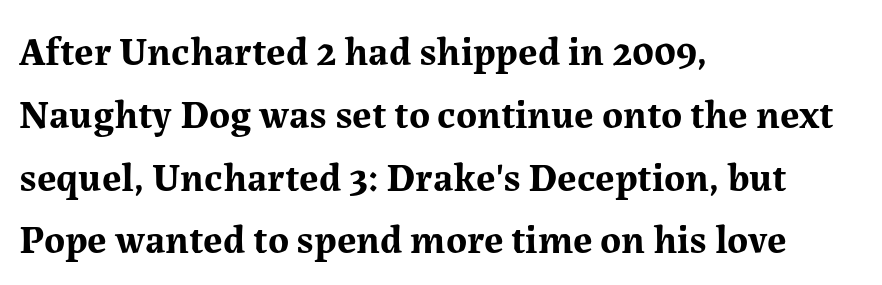
The image shows 40 px bold serif type, upright; set left-aligned, normal line spacing (1.57x), normal letter spacing, not underlined; medium stroke contrast and a medium x-height.
